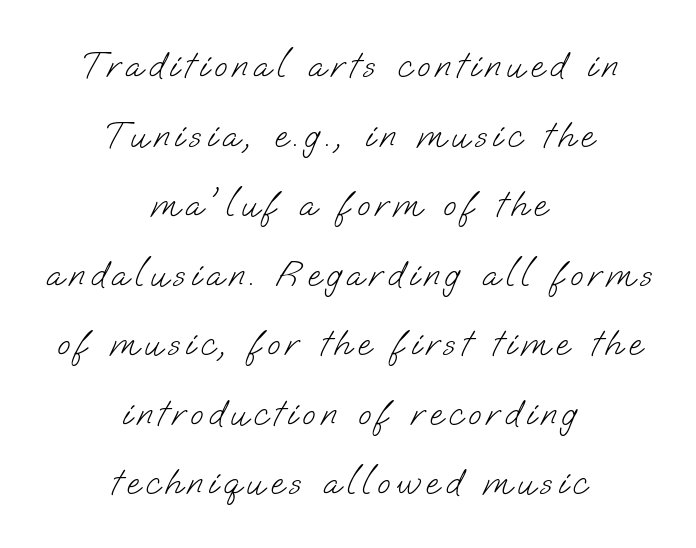
Weight class: somewhere from thin through regular. Both edges are ragged and mirror each other, which tells us the setting is centered. The glyphs are unaccompanied by any horizontal stroke below them. Each letter's strokes conclude bluntly, with no projecting serifs. Character widths vary here, with narrow letters taking less room than wide ones.
